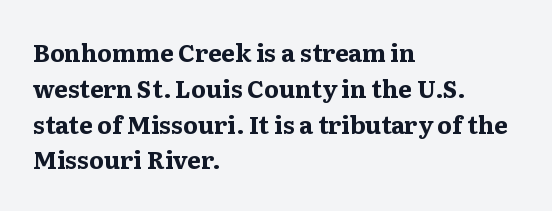
The image shows 24 px bold type, upright; set left-aligned, normal line spacing (1.49x), normal letter spacing, not underlined.
